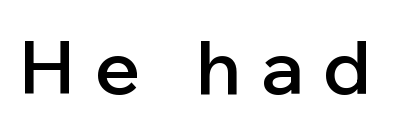
{"serif": "no", "italic": "no", "bold": "semi", "weight": "semibold", "width": "normal", "stroke_contrast": "low", "x_height": "medium", "monospaced": "no", "underline": "no", "letter_spacing": "wide", "letter_spacing_em": 0.28, "glyph_px": 74}
